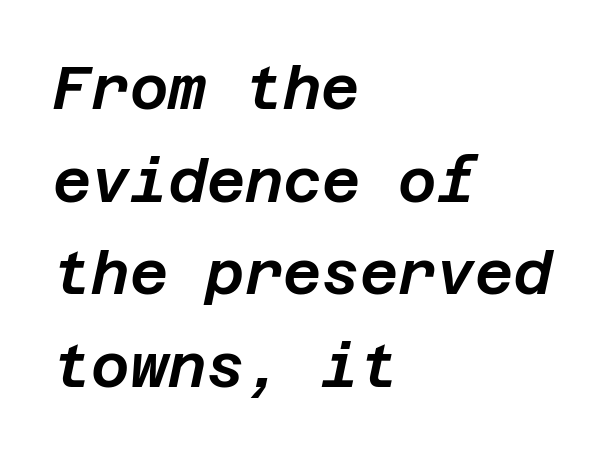
Q: Is the text italic (slanted)? A: Yes, it leans right by about 12 degrees.
Q: Is the text underlined? A: No.
Q: How is the paragraph aligned? A: Left-aligned.
Q: Is the spacing between letters normal or unusually wide? A: Normal.
Q: Is the spacing between lines tight, normal or loose? A: Normal.
Q: Width (condensed, normal, or wide)? A: Normal.
Q: Stroke contrast? A: Low.
Q: x-height? A: Large.
